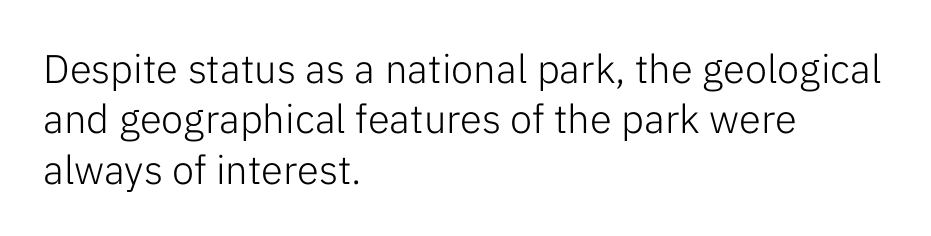
Casual observation: everything's shoved over to the left. Each letter's strokes conclude bluntly, with no projecting serifs. This sample has the flowing, uneven cadence of proportional lettering. Regular leading. Default kerning and tracking; the words read as compact shapes. If you drew a line through each stem, it would be perfectly vertical.
